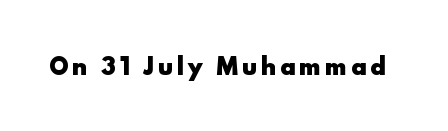
{"italic": "no", "bold": "yes", "underline": "no", "glyph_px": 22}
